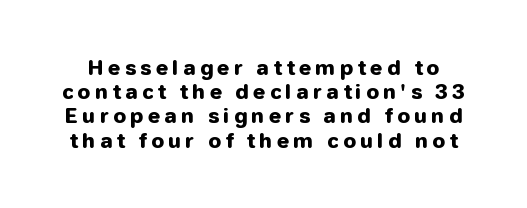
Q: Is the text bold? A: Yes.
Q: Is the text italic (slanted)? A: No, it is upright.
Q: Is the text underlined? A: No.
Q: Is the spacing between letters normal or unusually wide? A: Unusually wide.
